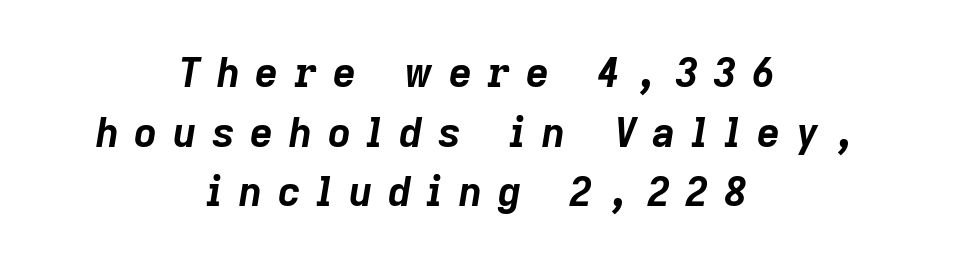
The image shows 40 px bold type, italic (leaning right); set centered, normal line spacing (1.49x), unusually wide letter spacing (+0.39 em), not underlined; low stroke contrast and a medium x-height.
